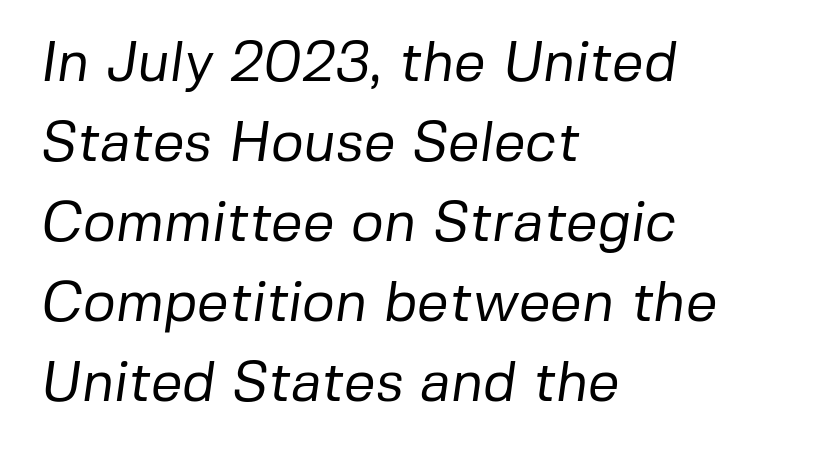
Unlike a traditional serif, this face leaves its strokes unadorned. Each word holds together tightly as a unit, with standard inter-letter gaps. Stems and bowls with no extra thickness — not bold. A student would call this left alignment; a typographer would say flush left, rag right. The rows are spaced the way most documents space them.
